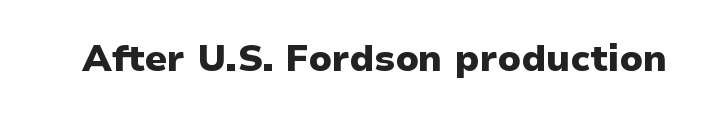
{"serif": "no", "italic": "no", "bold": "yes", "weight": "heavy", "width": "normal", "stroke_contrast": "low", "x_height": "medium", "monospaced": "no", "underline": "no", "letter_spacing": "normal", "letter_spacing_em": 0.0, "glyph_px": 37}
